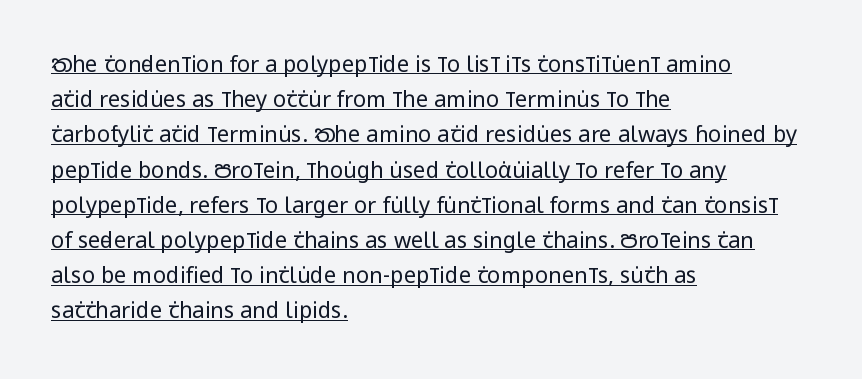
The image shows 22 px text type, upright; set left-aligned, normal line spacing (1.6x), normal letter spacing, underlined.
